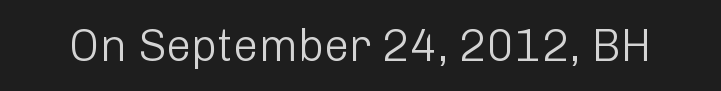
Q: Is the text bold? A: No.
Q: Is the text italic (slanted)? A: No, it is upright.
Q: Is the typeface a serif or a sans-serif typeface? A: Sans-serif.
Q: Is the text underlined? A: No.
Q: Is the spacing between letters normal or unusually wide? A: Normal.
Q: Width (condensed, normal, or wide)? A: Normal.
Q: Stroke contrast? A: Low.
Q: x-height? A: Medium.
Q: Monospaced? A: No.
